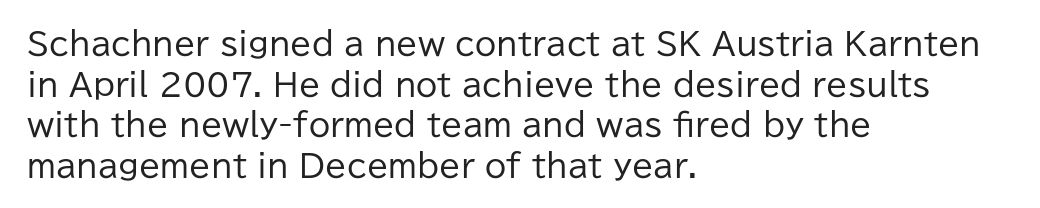
{"serif": "no", "italic": "no", "bold": "no", "weight": "regular", "width": "normal", "stroke_contrast": "low", "x_height": "medium", "monospaced": "no", "underline": "no", "align": "left", "line_spacing": "normal", "line_spacing_ratio": 1.31, "letter_spacing": "normal", "letter_spacing_em": 0.0, "glyph_px": 31}
